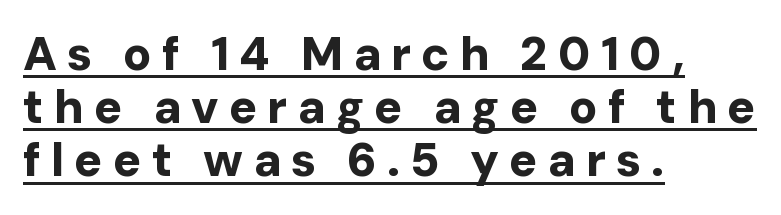
The image shows 47 px bold sans-serif type, upright; set left-aligned, tight line spacing (1.13x), unusually wide letter spacing (+0.21 em), underlined; low stroke contrast and a medium x-height.
